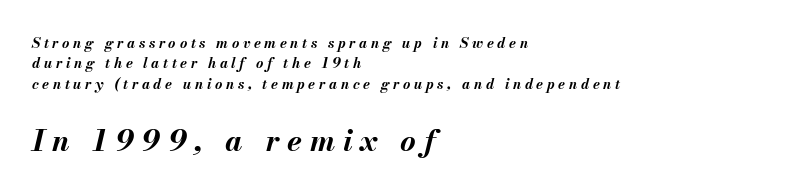
Q: Is the text bold? A: Yes.
Q: Is the text italic (slanted)? A: Yes, it leans right by about 13 degrees.
Q: Is the text underlined? A: No.
Q: How is the paragraph aligned? A: Left-aligned.
Q: Is the spacing between letters normal or unusually wide? A: Unusually wide.
Q: Is the spacing between lines tight, normal or loose? A: Normal.
Q: Which block of text is set in a larger size, the first (top) or the second (bottom)? A: The second (bottom) one.
Q: Width (condensed, normal, or wide)? A: Normal.
Q: Stroke contrast? A: Medium.
Q: x-height? A: Small.
Q: Monospaced? A: No.
